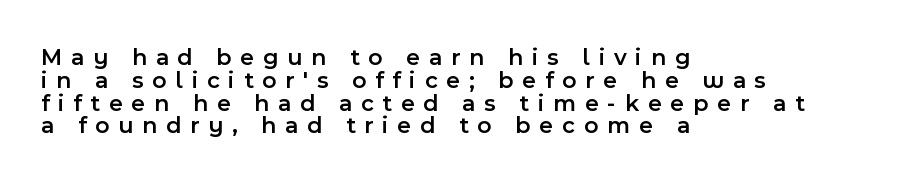
The ragged edge is on the right, which tells us the setting is flush left. Letter spacing: wide. The strip under each line holds only bare page. A typesetter would call this leading minimal, almost set solid. If you drew a line through each stem, it would be perfectly vertical.
